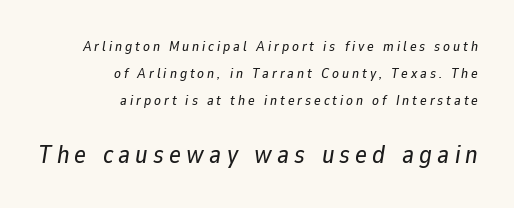
{"italic": "yes", "lean": "right", "slant_degrees": 9, "underline": "no", "align": "right", "line_spacing": "loose", "line_spacing_ratio": 1.92, "letter_spacing": "wide", "letter_spacing_em": 0.21, "larger_block": "second", "size_ratio": 1.79, "glyph_px": 25}
